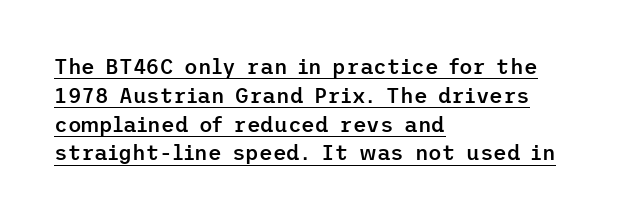
Q: Is the text bold? A: Semi-bold.
Q: Is the text italic (slanted)? A: No, it is upright.
Q: Is the text underlined? A: Yes.
Q: How is the paragraph aligned? A: Left-aligned.
Q: Is the spacing between letters normal or unusually wide? A: Normal.
Q: Is the spacing between lines tight, normal or loose? A: Normal.
